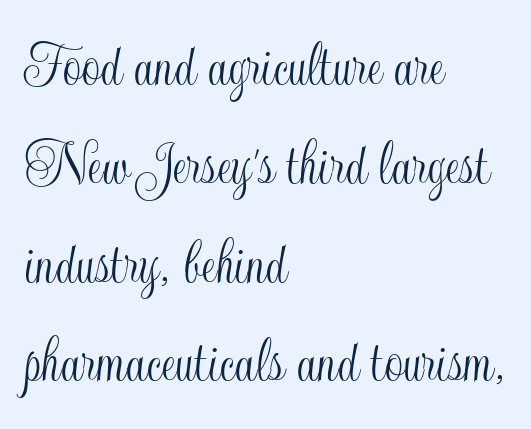
One glance says typical: line gaps are just what's usual. The specimen omits any rule beneath the text block's lines. Is this a fixed-width face? No — the glyphs have proportional, varying widths. Which margin do the lines hug? The left one — the right edge is uneven.
